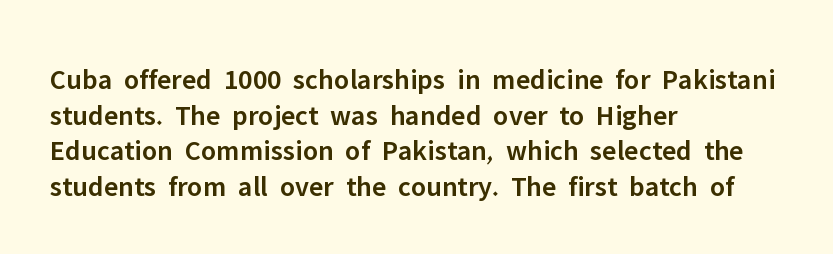
The image shows 29 px semibold sans-serif type, upright; set left-aligned, line spacing 1.23x, normal letter spacing, not underlined; low stroke contrast and a medium x-height.
